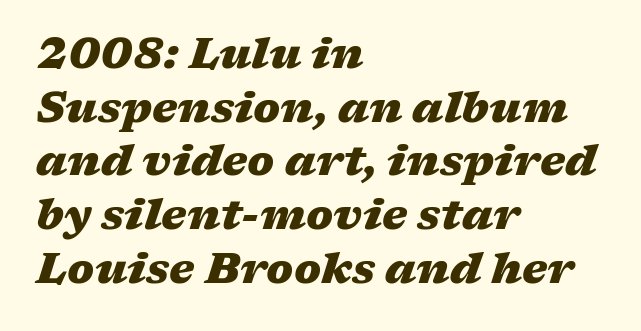
Q: Is the text bold? A: Yes.
Q: Is the text italic (slanted)? A: Yes, it leans right by about 17 degrees.
Q: Is the text underlined? A: No.
Q: How is the paragraph aligned? A: Left-aligned.
Q: Is the spacing between letters normal or unusually wide? A: Normal.
Q: Is the spacing between lines tight, normal or loose? A: Normal.
Q: Width (condensed, normal, or wide)? A: Wide.
Q: Stroke contrast? A: Medium.
Q: x-height? A: Medium.
Q: Monospaced? A: No.
